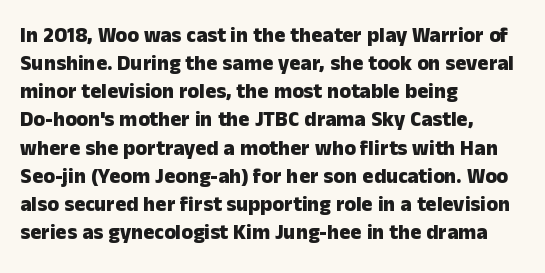
{"italic": "no", "bold": "yes", "underline": "no", "align": "left", "line_spacing": "normal", "line_spacing_ratio": 1.34, "letter_spacing": "normal", "letter_spacing_em": 0.0, "glyph_px": 21}
